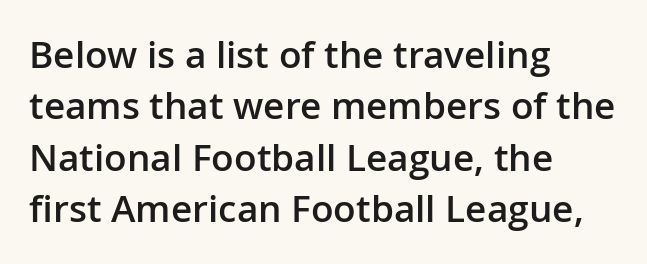
Compared with typical paragraphs, the rows here are spaced about the same. Notice how the passage keeps a crisp vertical edge on the left only. These lines are composed in type without serifs. Notice how the stems are strictly vertical — no italics here. Caption: semibold face, moderately heavy strokes. A typesetter would call this zero additional tracking.
